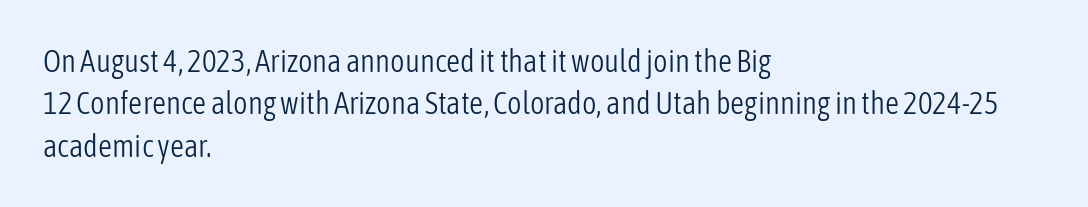
Honestly, there is no underline to notice here at all. Horizontal alignment here is leftward, the default for most running prose. These lines were composed using upright roman letters. This reads as an unemphasized weight, regular at the heaviest. The rendering uses natural spacing where letterforms have individual widths.
